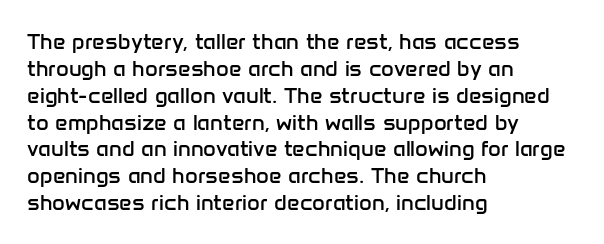
{"italic": "no", "bold": "no", "underline": "no", "align": "left", "line_spacing_ratio": 1.22, "letter_spacing": "normal", "letter_spacing_em": 0.0, "glyph_px": 22}
